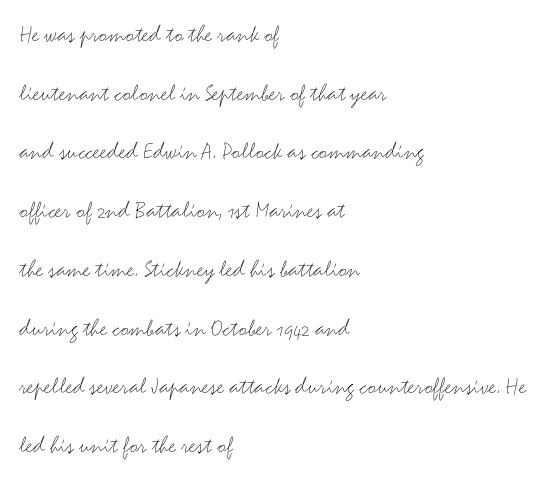
Honestly, the rows look like they've been pulled way apart. The rag falls on the right side of this text block. No extra tracking has been applied to these lines.
